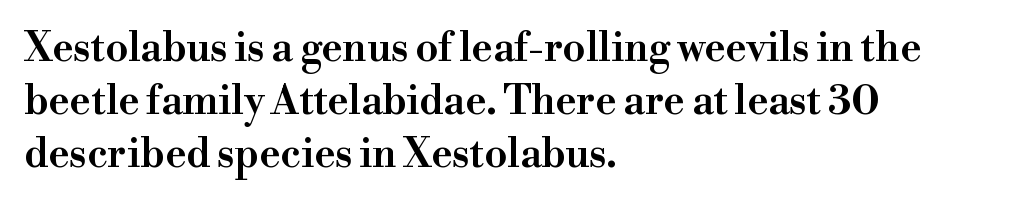
Q: Is the text italic (slanted)? A: No, it is upright.
Q: Is the typeface a serif or a sans-serif typeface? A: Serif.
Q: Is the text underlined? A: No.
Q: How is the paragraph aligned? A: Left-aligned.
Q: Is the spacing between letters normal or unusually wide? A: Normal.
Q: Is the spacing between lines tight, normal or loose? A: Normal.
Q: Width (condensed, normal, or wide)? A: Wide.
Q: Stroke contrast? A: High.
Q: x-height? A: Small.
Q: Monospaced? A: No.
